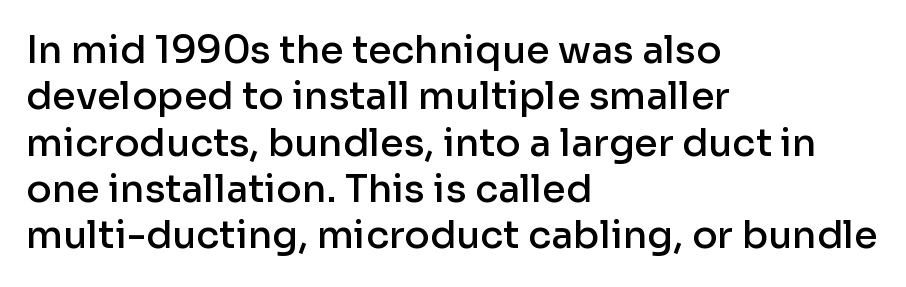
{"serif": "no", "italic": "no", "bold": "semi", "weight": "semibold", "width": "normal", "stroke_contrast": "low", "x_height": "medium", "monospaced": "no", "underline": "no", "align": "left", "line_spacing_ratio": 1.22, "letter_spacing": "normal", "letter_spacing_em": 0.0, "glyph_px": 38}
